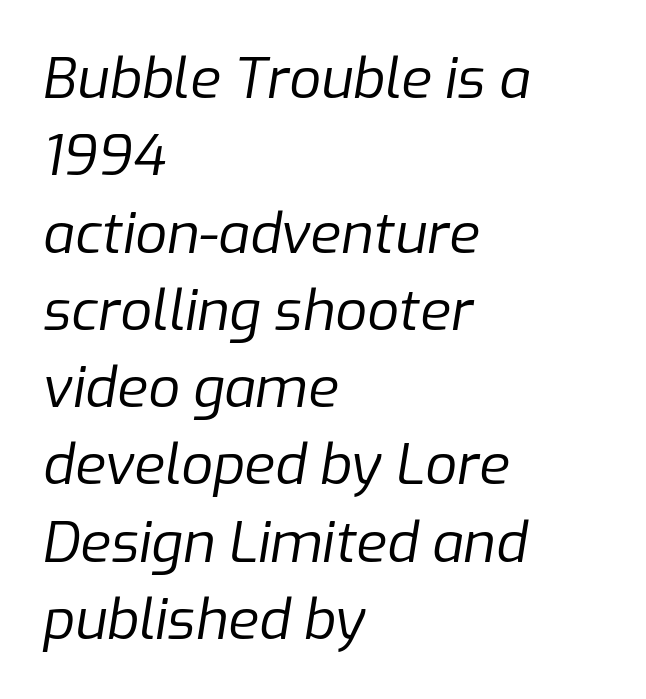
{"italic": "yes", "lean": "right", "slant_degrees": 9, "bold": "no", "weight": "regular", "width": "normal", "stroke_contrast": "low", "x_height": "medium", "monospaced": "no", "underline": "no", "align": "left", "line_spacing": "normal", "line_spacing_ratio": 1.38, "letter_spacing": "normal", "letter_spacing_em": 0.0, "glyph_px": 56}
